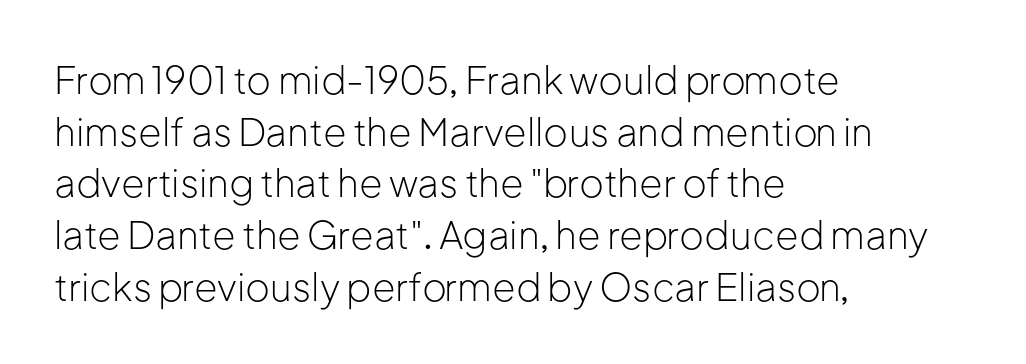
{"serif": "no", "italic": "no", "bold": "no", "weight": "light", "width": "normal", "stroke_contrast": "low", "x_height": "medium", "monospaced": "no", "underline": "no", "align": "left", "line_spacing": "normal", "line_spacing_ratio": 1.36, "letter_spacing": "normal", "letter_spacing_em": 0.0, "glyph_px": 38}
